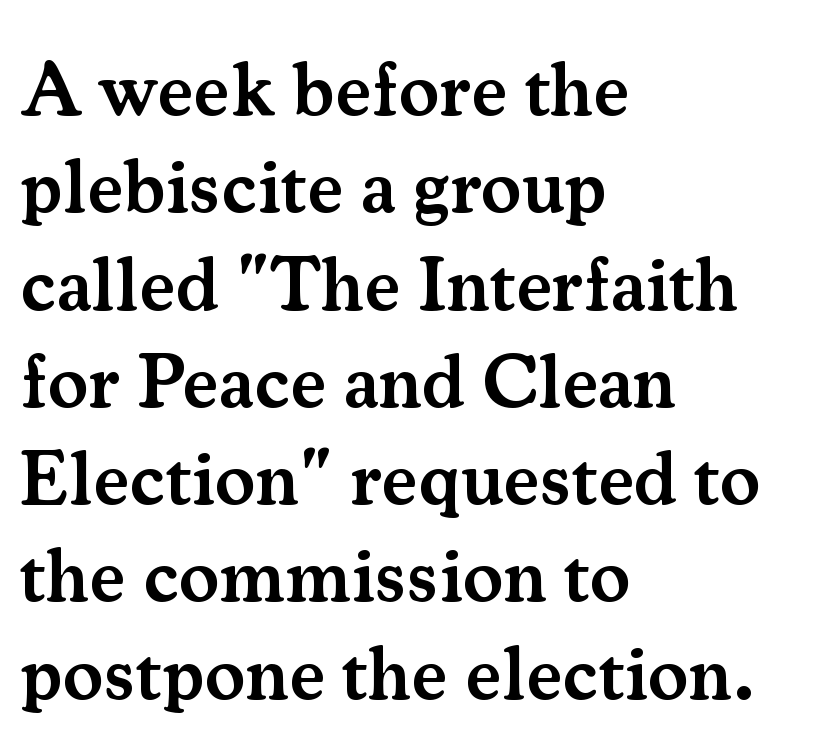
Q: Is the text bold? A: Semi-bold.
Q: Is the text italic (slanted)? A: No, it is upright.
Q: Is the typeface a serif or a sans-serif typeface? A: Serif.
Q: Is the text underlined? A: No.
Q: How is the paragraph aligned? A: Left-aligned.
Q: Is the spacing between letters normal or unusually wide? A: Normal.
Q: Is the spacing between lines tight, normal or loose? A: Normal.
Q: Width (condensed, normal, or wide)? A: Normal.
Q: Stroke contrast? A: Medium.
Q: x-height? A: Small.
Q: Monospaced? A: No.
